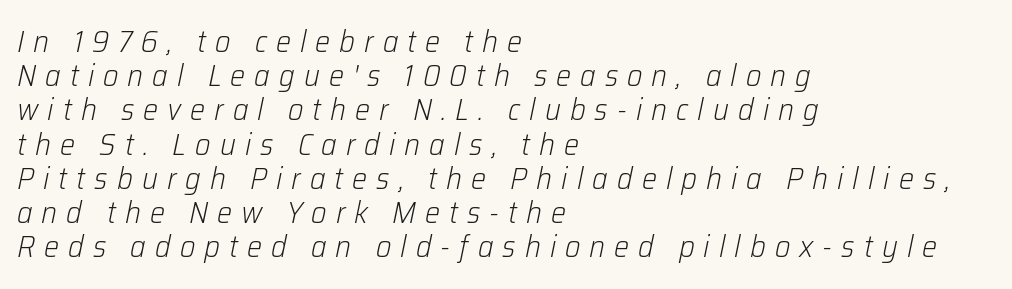
The image shows 30 px light type, italic (leaning right); set left-aligned, tight line spacing (1.14x), unusually wide letter spacing (+0.3 em), not underlined; low stroke contrast and a medium x-height.
